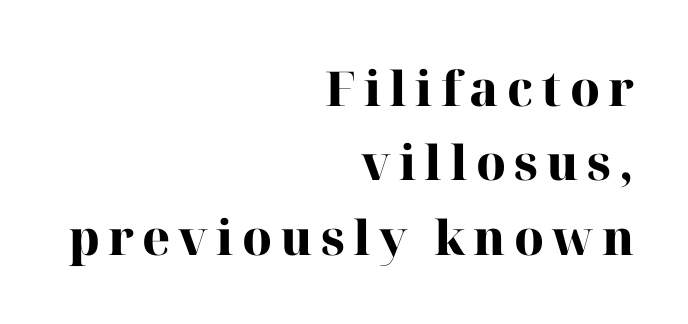
Q: Is the text bold? A: Yes.
Q: Is the text italic (slanted)? A: No, it is upright.
Q: Is the typeface a serif or a sans-serif typeface? A: Serif.
Q: Is the text underlined? A: No.
Q: How is the paragraph aligned? A: Right-aligned.
Q: Is the spacing between lines tight, normal or loose? A: Normal.
Q: Width (condensed, normal, or wide)? A: Normal.
Q: Stroke contrast? A: High.
Q: x-height? A: Medium.
Q: Monospaced? A: No.
